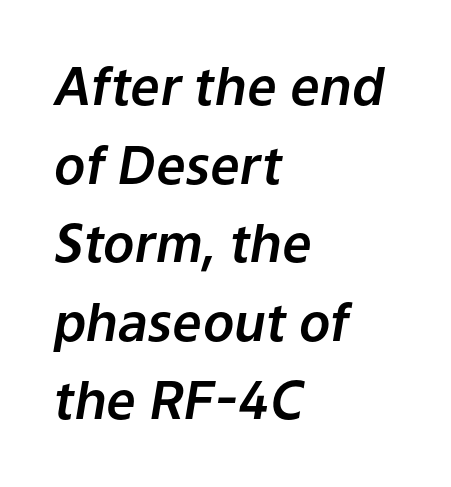
The image shows 52 px text type, italic (leaning right); set left-aligned, normal line spacing (1.51x), normal letter spacing, not underlined; low stroke contrast and a medium x-height.
